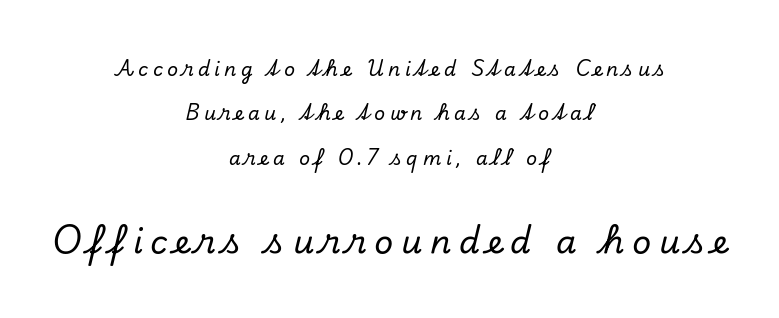
These lines are rendered in a variable-pitch font. The font's italic variant was chosen for this text. You could only call the tracking loose — the letters float apart. You could fit nearly another row in the gap between these rows.
